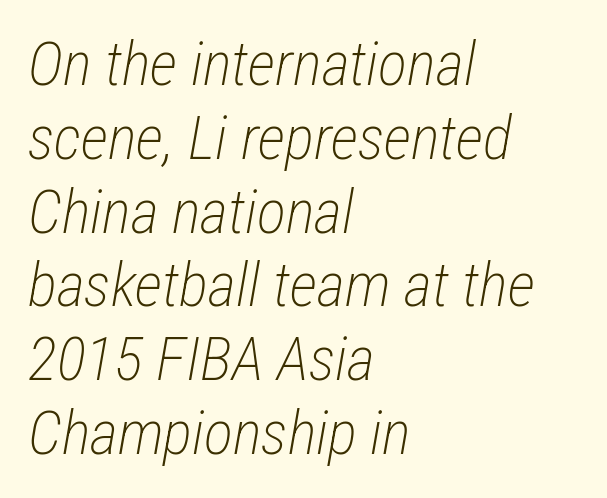
Q: Is the text bold? A: No.
Q: Is the text italic (slanted)? A: Yes, it leans right by about 12 degrees.
Q: Is the text underlined? A: No.
Q: How is the paragraph aligned? A: Left-aligned.
Q: Is the spacing between letters normal or unusually wide? A: Normal.
Q: Width (condensed, normal, or wide)? A: Condensed.
Q: Stroke contrast? A: Low.
Q: x-height? A: Medium.
Q: Monospaced? A: No.
